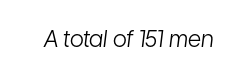
{"italic": "yes", "lean": "right", "slant_degrees": 7, "bold": "no", "underline": "no", "letter_spacing": "normal", "letter_spacing_em": 0.0, "glyph_px": 23}
